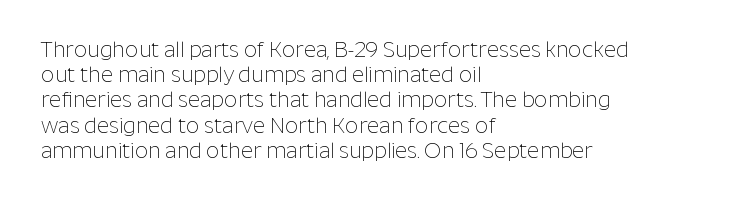
Q: Is the text bold? A: No.
Q: Is the text italic (slanted)? A: No, it is upright.
Q: Is the text underlined? A: No.
Q: How is the paragraph aligned? A: Left-aligned.
Q: Is the spacing between letters normal or unusually wide? A: Normal.
